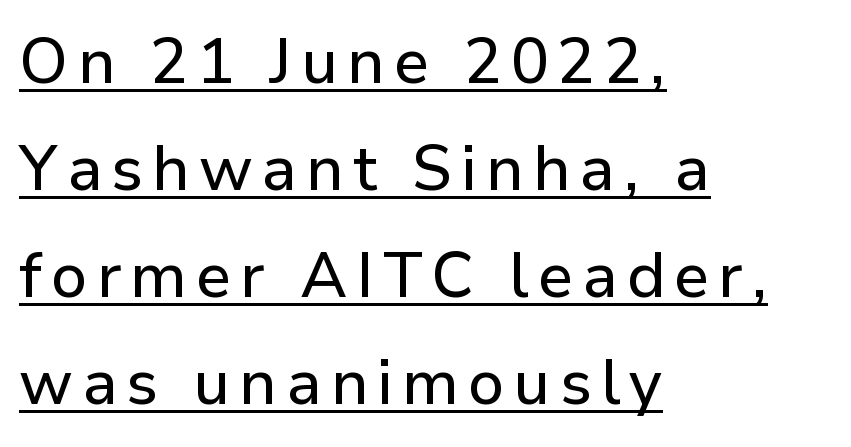
The image shows 63 px sans-serif type, upright; set left-aligned, normal line spacing (1.7x), underlined; low stroke contrast and a medium x-height.
